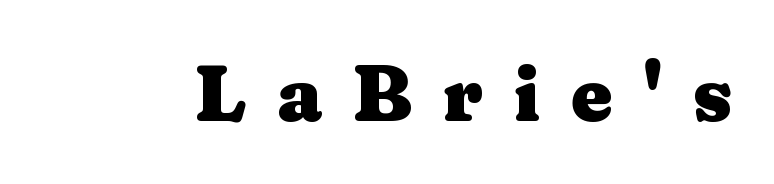
The image shows 80 px heavy, wide serif type, upright; set unusually wide letter spacing (+0.39 em), not underlined; medium stroke contrast and a medium x-height.
